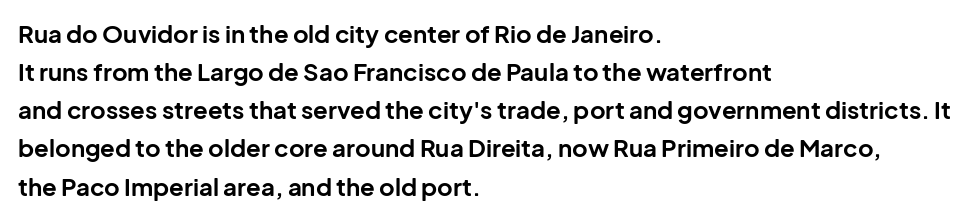
Q: Is the text bold? A: Yes.
Q: Is the text italic (slanted)? A: No, it is upright.
Q: Is the text underlined? A: No.
Q: How is the paragraph aligned? A: Left-aligned.
Q: Is the spacing between letters normal or unusually wide? A: Normal.
Q: Is the spacing between lines tight, normal or loose? A: Normal.
